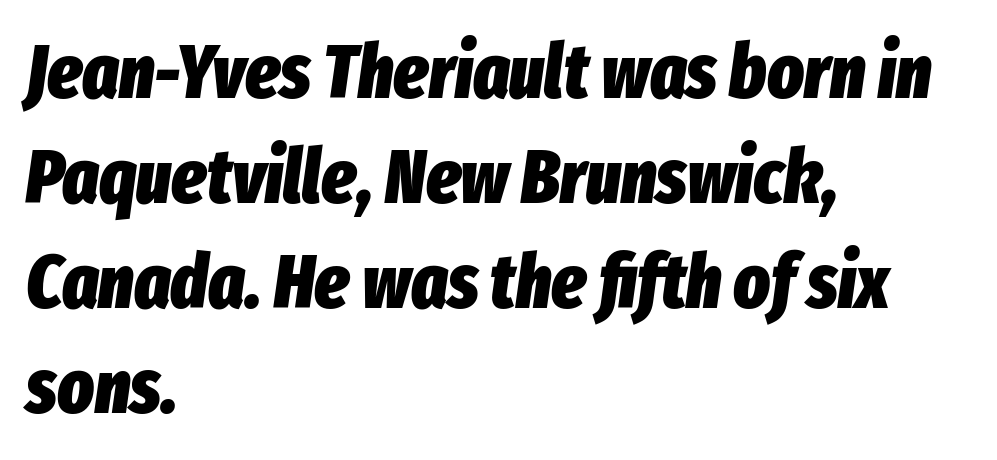
The image shows 76 px heavy, condensed type, italic (leaning right); set left-aligned, normal line spacing (1.38x), normal letter spacing, not underlined; low stroke contrast and a medium x-height.
